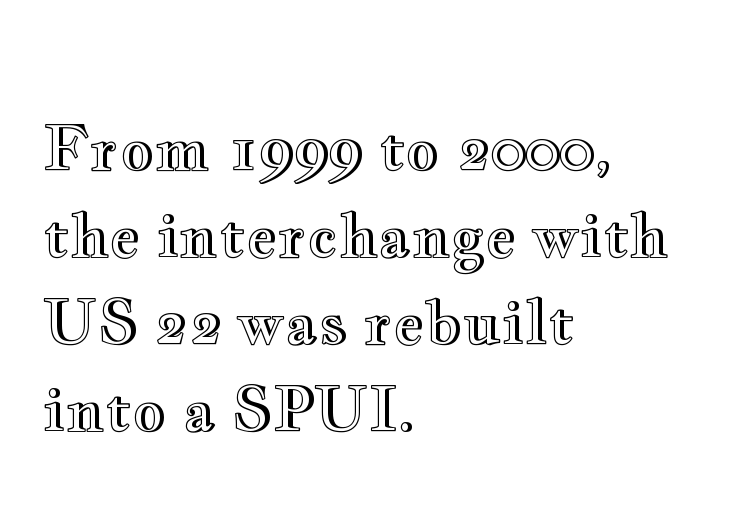
The image shows 60 px wide type, upright; set left-aligned, normal line spacing (1.45x), normal letter spacing, not underlined; a small x-height.
